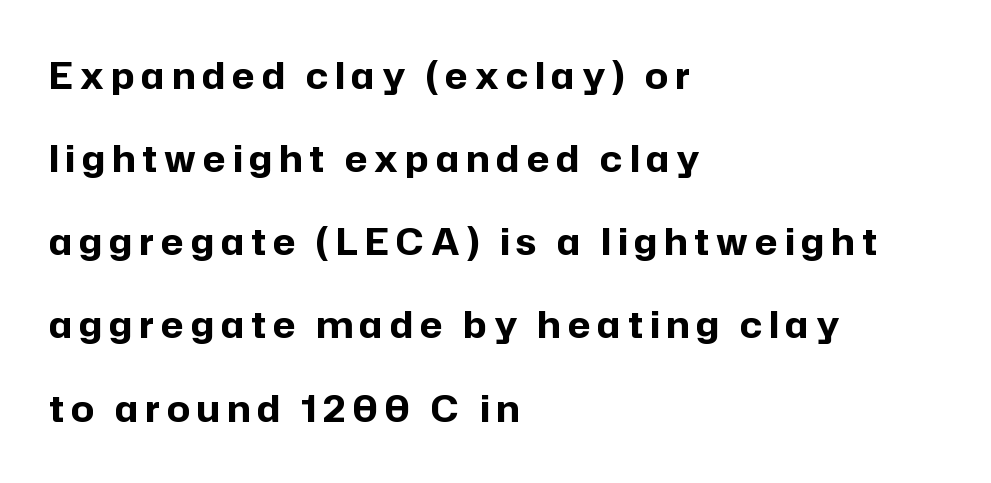
Horizontally, the lines are justified to the leading edge only. Bold? Absolutely — the strokes are thick and heavy. Type style note: lacks serifs. This rendering features lettering with no underline. Letter spacing: wide.
